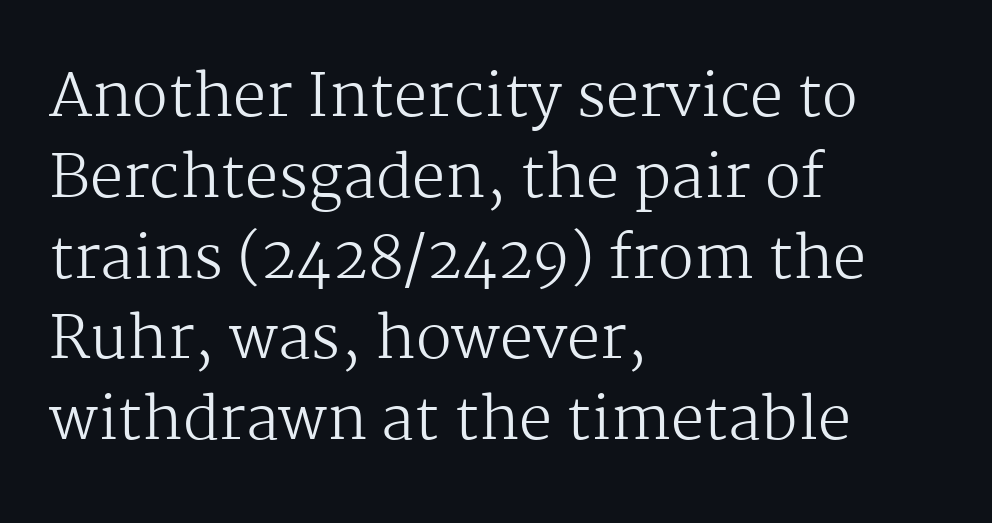
Does the lettering tilt? It doesn't — this is upright. Heft: none added — not bold. The ragged edge is on the right, which tells us the setting is flush left. The glyphs in this specimen are seriffed.
